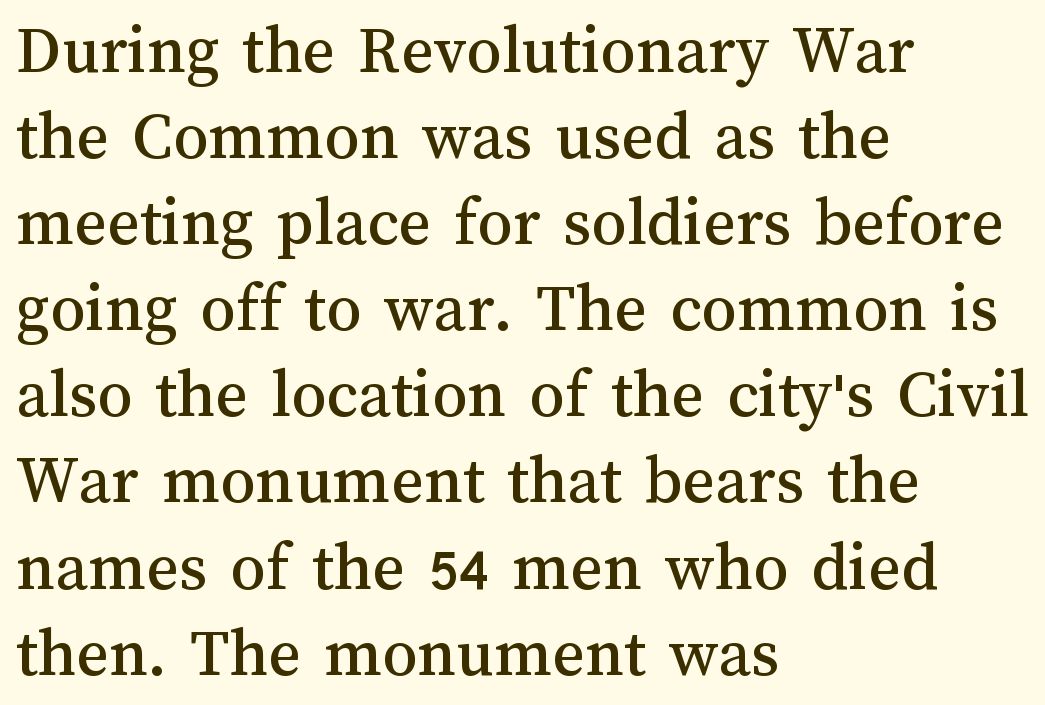
Q: Is the text italic (slanted)? A: No, it is upright.
Q: Is the text underlined? A: No.
Q: How is the paragraph aligned? A: Left-aligned.
Q: Is the spacing between letters normal or unusually wide? A: Normal.
Q: Width (condensed, normal, or wide)? A: Normal.
Q: Stroke contrast? A: Medium.
Q: x-height? A: Medium.
Q: Monospaced? A: No.
